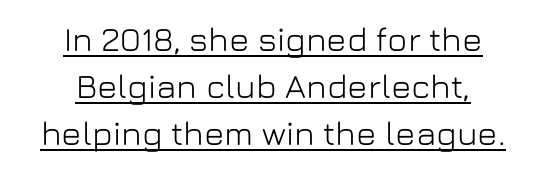
{"serif": "no", "italic": "no", "width": "normal", "stroke_contrast": "low", "x_height": "medium", "monospaced": "no", "underline": "yes", "align": "center", "line_spacing": "normal", "line_spacing_ratio": 1.38, "letter_spacing": "normal", "letter_spacing_em": 0.0, "glyph_px": 34}
